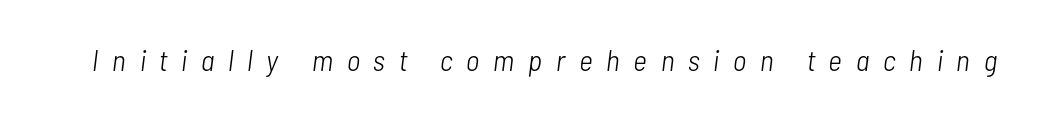
The image shows 30 px light, condensed type, italic (leaning right); set unusually wide letter spacing (+0.46 em), not underlined; low stroke contrast and a medium x-height.
